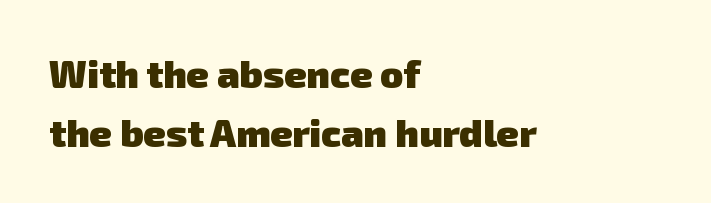
Q: Is the text bold? A: Yes.
Q: Is the typeface a serif or a sans-serif typeface? A: Sans-serif.
Q: Is the text underlined? A: No.
Q: How is the paragraph aligned? A: Left-aligned.
Q: Is the spacing between letters normal or unusually wide? A: Normal.
Q: Is the spacing between lines tight, normal or loose? A: Normal.
Q: Width (condensed, normal, or wide)? A: Normal.
Q: Stroke contrast? A: Low.
Q: x-height? A: Medium.
Q: Monospaced? A: No.
